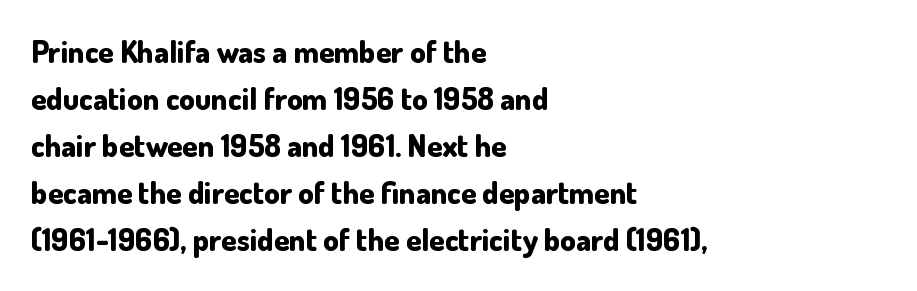
{"serif": "no", "italic": "no", "bold": "yes", "weight": "bold", "width": "normal", "stroke_contrast": "low", "x_height": "small", "monospaced": "no", "underline": "no", "align": "left", "line_spacing": "normal", "line_spacing_ratio": 1.52, "letter_spacing": "normal", "letter_spacing_em": 0.0, "glyph_px": 31}
